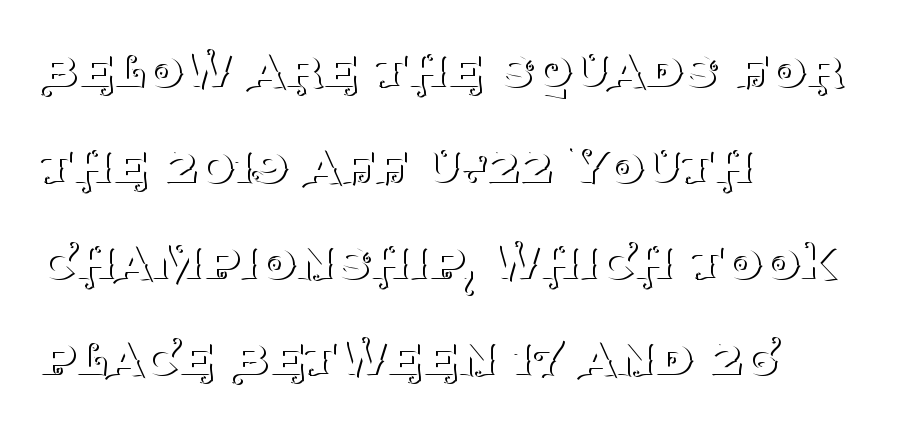
Q: Is the text bold? A: No.
Q: Is the text italic (slanted)? A: No, it is upright.
Q: Is the typeface a serif or a sans-serif typeface? A: Serif.
Q: Is the text underlined? A: No.
Q: How is the paragraph aligned? A: Left-aligned.
Q: Is the spacing between letters normal or unusually wide? A: Normal.
Q: Is the spacing between lines tight, normal or loose? A: Normal.
Q: Width (condensed, normal, or wide)? A: Normal.
Q: Stroke contrast? A: Medium.
Q: x-height? A: Large.
Q: Monospaced? A: No.
